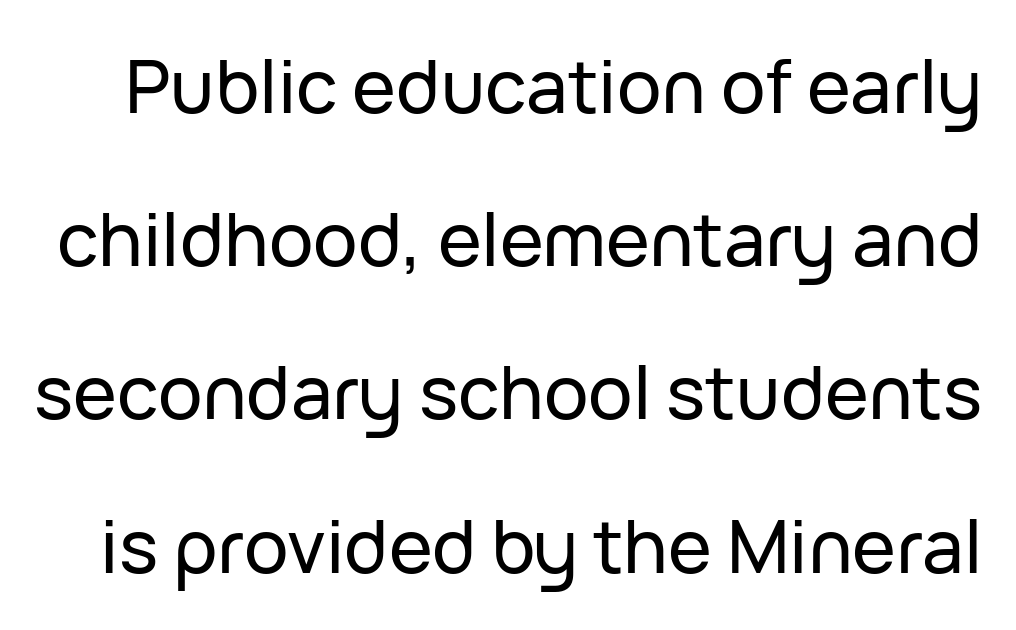
The image shows 74 px sans-serif type, upright; set loose line spacing (2.07x), normal letter spacing, not underlined; low stroke contrast and a medium x-height.
